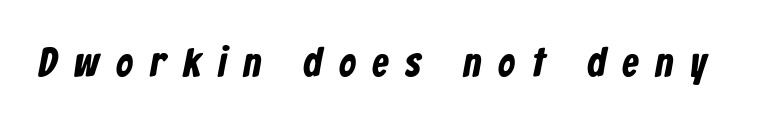
The strokes are fattened all the way to bold. The space directly below the letters is spotless. In terms of letterspacing, this is a distinctly airy, spread setting. A typesetter would call this proportional, since set widths differ per character. In terms of letterform style, serifs are entirely absent.
